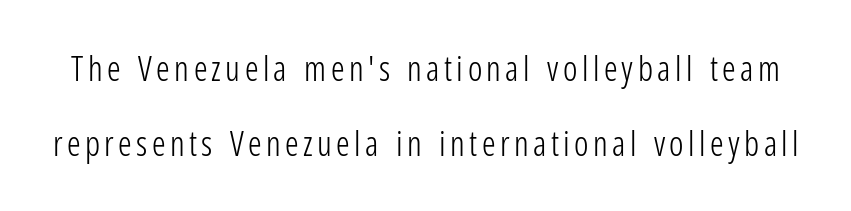
{"serif": "no", "italic": "no", "bold": "no", "weight": "light", "width": "condensed", "stroke_contrast": "low", "x_height": "medium", "monospaced": "no", "underline": "no", "line_spacing": "loose", "line_spacing_ratio": 2.21, "glyph_px": 34}
